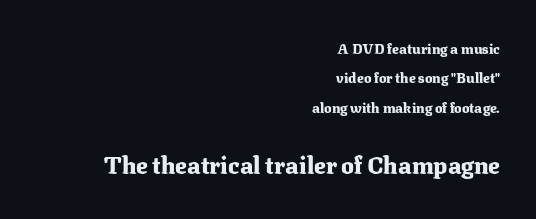
The letters are bold, with thick, heavy strokes. Where is the straight margin? On the right. Reading top to bottom, the characters get bigger at the block break. The leading is generous, giving the passage an open texture. Italic: no, the glyphs are upright roman. Nobody drew a line under any word here.
